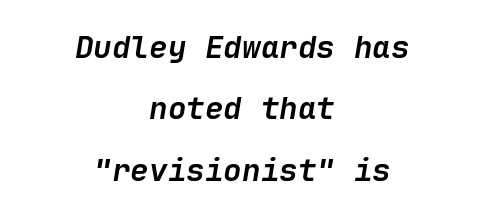
The image shows 31 px semibold type, italic (leaning right); set centered, loose line spacing (1.98x), normal letter spacing, not underlined; low stroke contrast and a medium x-height.
